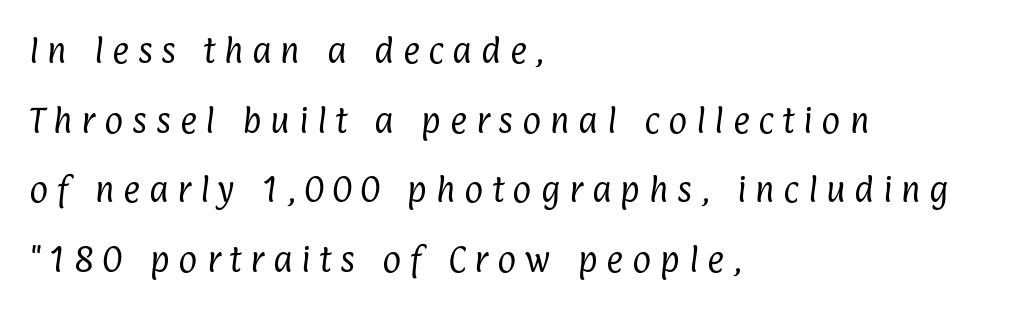
The letterforms stand isolated, each surrounded by extra space. Reading down the block, your eye returns to a fixed left position each line. Check where the strokes stop: nothing finishes them off — pure sans. The string is rendered with underlining switched off. The passage shown is typed in a proportional face where columns would drift. The weight tops out at a normal text grade.
